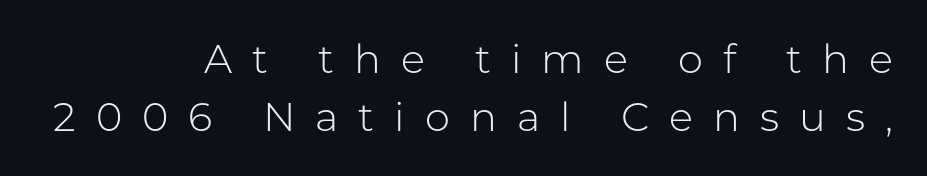
Q: Is the text bold? A: No.
Q: Is the text italic (slanted)? A: No, it is upright.
Q: Is the typeface a serif or a sans-serif typeface? A: Sans-serif.
Q: Is the text underlined? A: No.
Q: How is the paragraph aligned? A: Right-aligned.
Q: Is the spacing between letters normal or unusually wide? A: Unusually wide.
Q: Is the spacing between lines tight, normal or loose? A: Normal.
Q: Width (condensed, normal, or wide)? A: Normal.
Q: Stroke contrast? A: Low.
Q: x-height? A: Medium.
Q: Monospaced? A: No.
